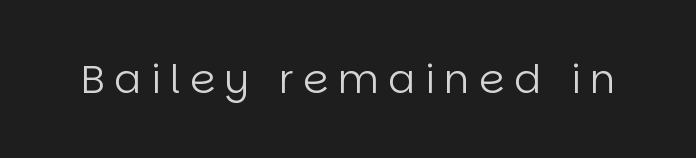
{"serif": "no", "italic": "no", "bold": "no", "weight": "regular", "width": "normal", "stroke_contrast": "low", "x_height": "large", "monospaced": "no", "underline": "no", "letter_spacing": "wide", "letter_spacing_em": 0.24, "glyph_px": 40}
